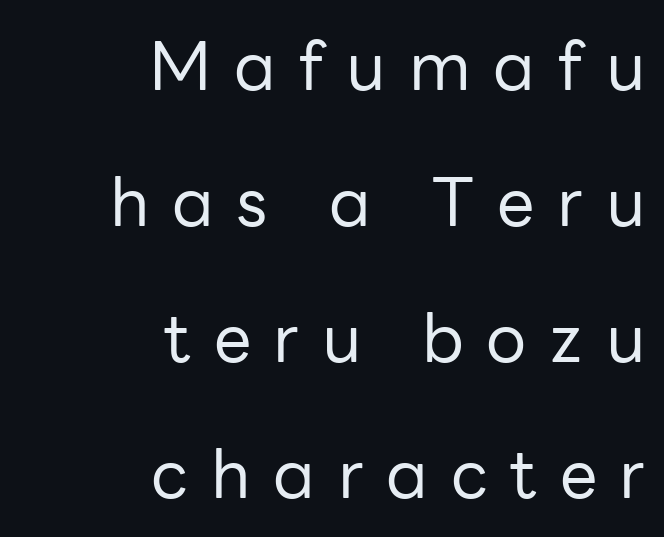
Q: Is the text bold? A: No.
Q: Is the text italic (slanted)? A: No, it is upright.
Q: Is the typeface a serif or a sans-serif typeface? A: Sans-serif.
Q: Is the text underlined? A: No.
Q: How is the paragraph aligned? A: Right-aligned.
Q: Is the spacing between letters normal or unusually wide? A: Unusually wide.
Q: Is the spacing between lines tight, normal or loose? A: Loose.
Q: Width (condensed, normal, or wide)? A: Normal.
Q: Stroke contrast? A: Low.
Q: x-height? A: Medium.
Q: Monospaced? A: No.
